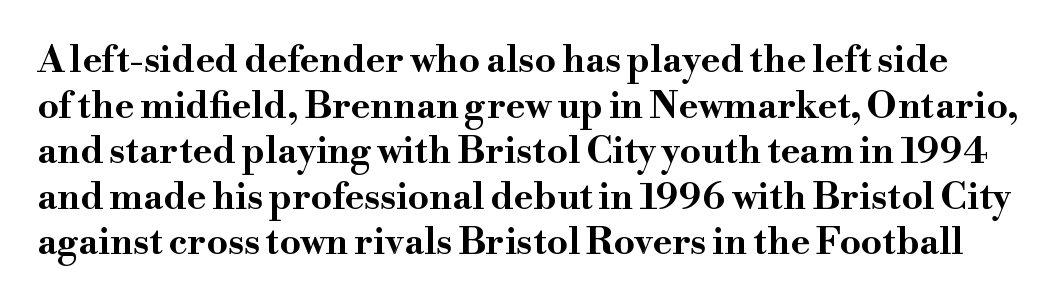
{"serif": "yes", "italic": "no", "bold": "yes", "weight": "bold", "width": "wide", "stroke_contrast": "high", "x_height": "small", "monospaced": "no", "underline": "no", "line_spacing_ratio": 1.23, "letter_spacing": "normal", "letter_spacing_em": 0.0, "glyph_px": 37}
